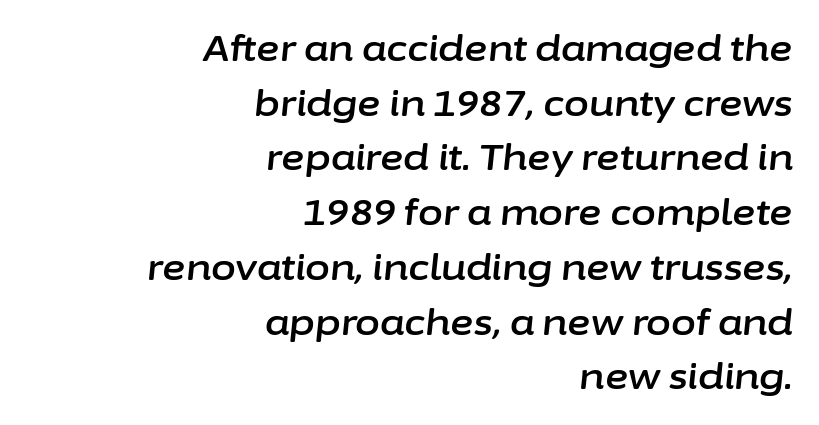
The image shows 36 px text type, italic (leaning right); set right-aligned, normal line spacing (1.52x), normal letter spacing, not underlined; low stroke contrast and a medium x-height.
